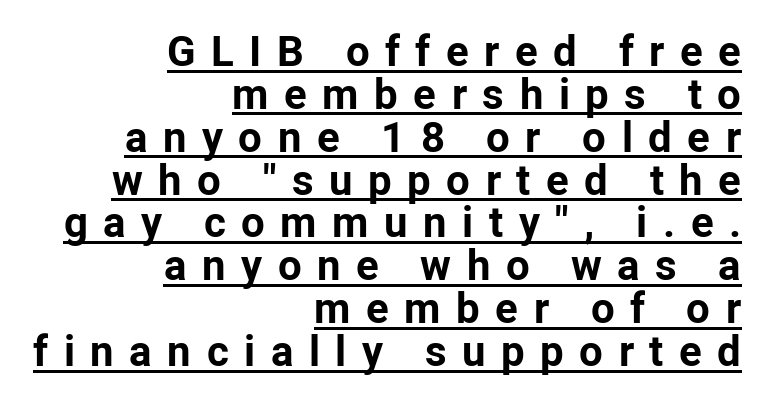
Varying glyph widths throughout — classic text-font behaviour. This sample uses an upright cut, with every glyph sitting square on the baseline. Honestly, the rows look squashed on top of each other. Serifs: no, the terminals of the letterforms are clean. Strong, thick strokes mark this as bold type.
